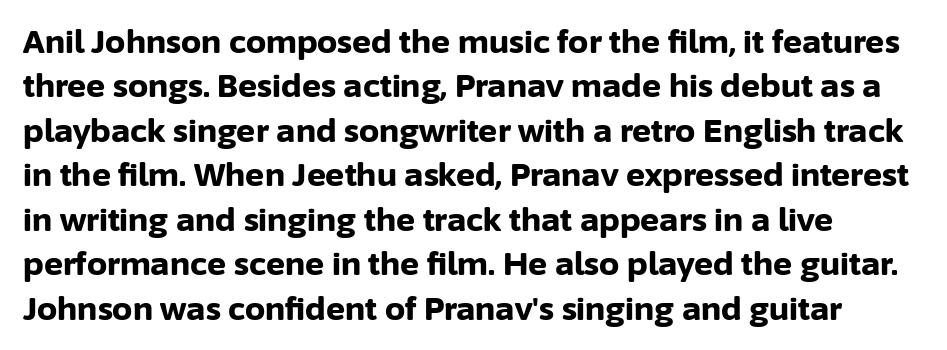
The image shows 32 px bold sans-serif type, upright; set left-aligned, normal line spacing (1.39x), normal letter spacing, not underlined; low stroke contrast and a medium x-height.
